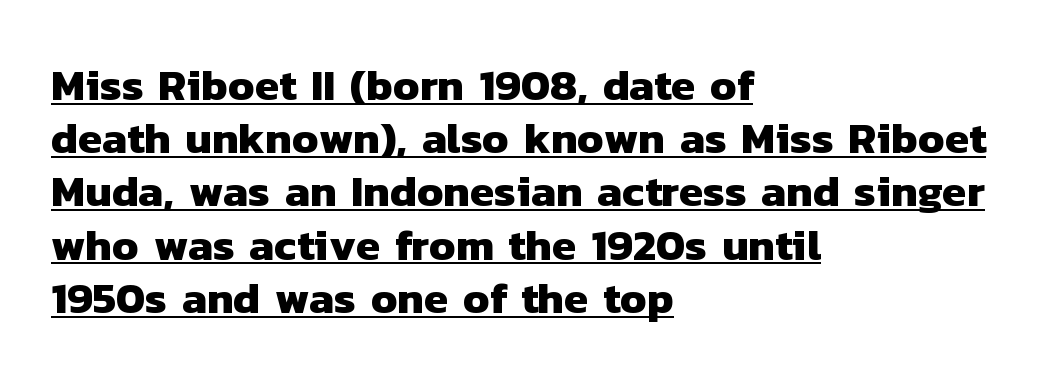
Q: Is the text bold? A: Yes.
Q: Is the typeface a serif or a sans-serif typeface? A: Sans-serif.
Q: Is the text underlined? A: Yes.
Q: How is the paragraph aligned? A: Left-aligned.
Q: Is the spacing between letters normal or unusually wide? A: Normal.
Q: Width (condensed, normal, or wide)? A: Normal.
Q: Stroke contrast? A: Low.
Q: x-height? A: Medium.
Q: Monospaced? A: No.
